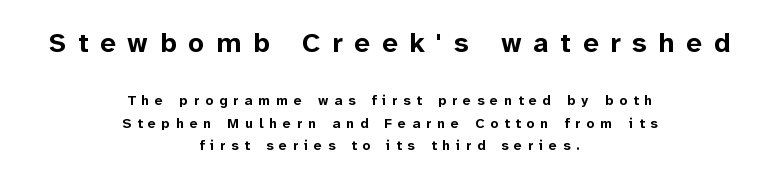
{"serif": "no", "italic": "no", "bold": "yes", "weight": "bold", "width": "normal", "stroke_contrast": "low", "x_height": "medium", "monospaced": "no", "underline": "no", "align": "center", "line_spacing": "normal", "line_spacing_ratio": 1.6, "letter_spacing": "wide", "letter_spacing_em": 0.42, "larger_block": "first", "size_ratio": 2.0, "glyph_px": 28}
